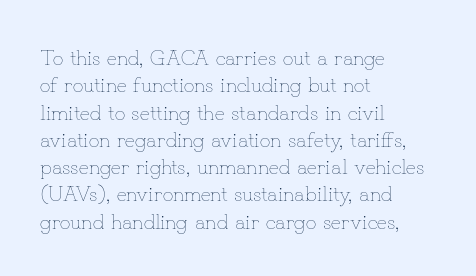
{"italic": "no", "bold": "no", "underline": "no", "align": "left", "line_spacing": "normal", "line_spacing_ratio": 1.3, "letter_spacing": "normal", "letter_spacing_em": 0.0, "glyph_px": 21}
